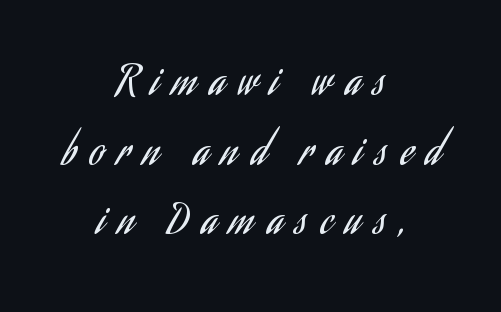
Q: Is the text bold? A: No.
Q: Is the text italic (slanted)? A: Yes.
Q: Is the typeface a serif or a sans-serif typeface? A: Sans-serif.
Q: Is the text underlined? A: No.
Q: How is the paragraph aligned? A: Centered.
Q: Is the spacing between letters normal or unusually wide? A: Unusually wide.
Q: Is the spacing between lines tight, normal or loose? A: Normal.
Q: Width (condensed, normal, or wide)? A: Condensed.
Q: Stroke contrast? A: Low.
Q: x-height? A: Small.
Q: Monospaced? A: No.
